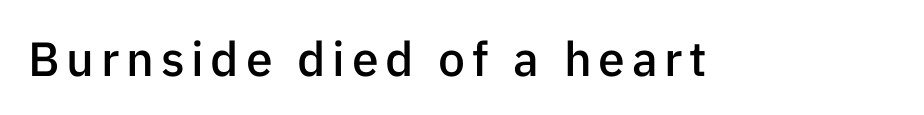
Q: Is the text bold? A: Semi-bold.
Q: Is the text italic (slanted)? A: No, it is upright.
Q: Is the typeface a serif or a sans-serif typeface? A: Sans-serif.
Q: Is the text underlined? A: No.
Q: Width (condensed, normal, or wide)? A: Normal.
Q: Stroke contrast? A: Low.
Q: x-height? A: Medium.
Q: Monospaced? A: No.
